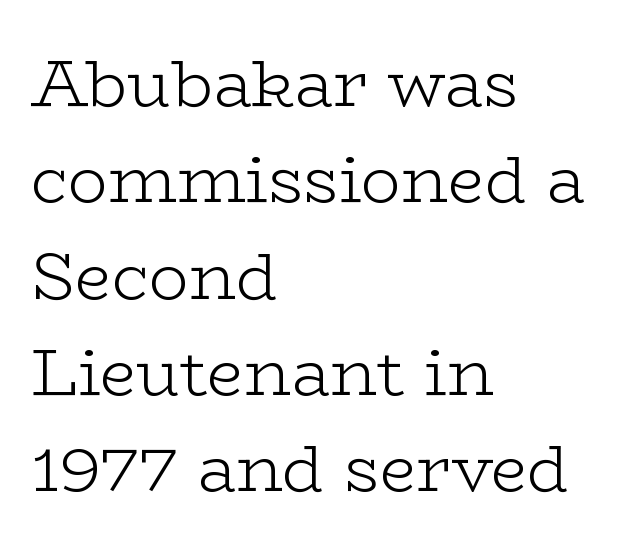
The image shows 66 px light, wide serif type, upright; set left-aligned, normal line spacing (1.46x), normal letter spacing, not underlined; low stroke contrast and a medium x-height.
